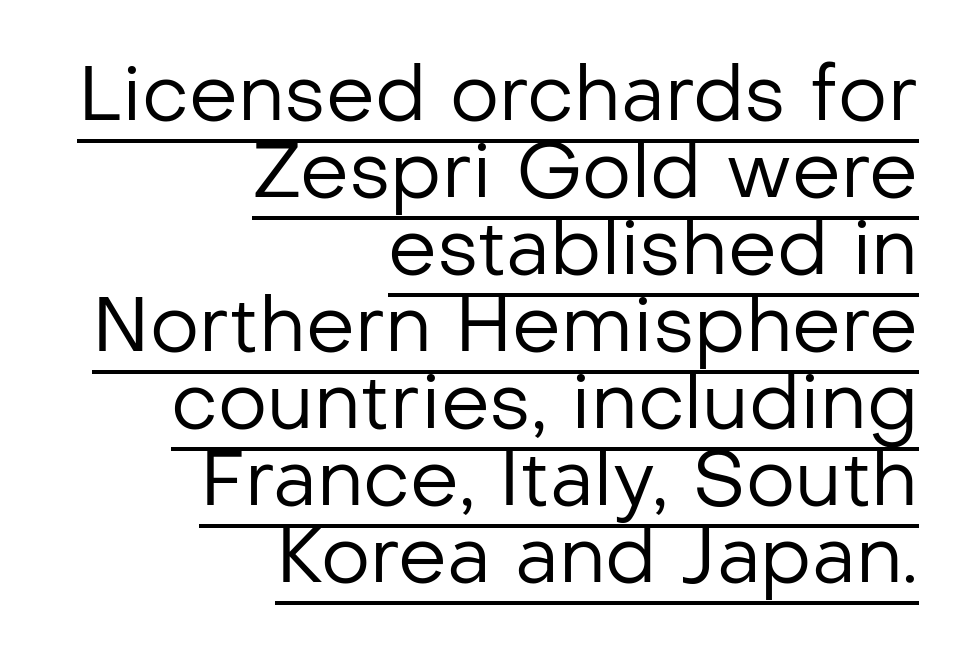
Q: Is the text bold? A: No.
Q: Is the text italic (slanted)? A: No, it is upright.
Q: Is the typeface a serif or a sans-serif typeface? A: Sans-serif.
Q: Is the text underlined? A: Yes.
Q: How is the paragraph aligned? A: Right-aligned.
Q: Is the spacing between letters normal or unusually wide? A: Normal.
Q: Is the spacing between lines tight, normal or loose? A: Tight.
Q: Width (condensed, normal, or wide)? A: Normal.
Q: Stroke contrast? A: Low.
Q: x-height? A: Medium.
Q: Monospaced? A: No.
